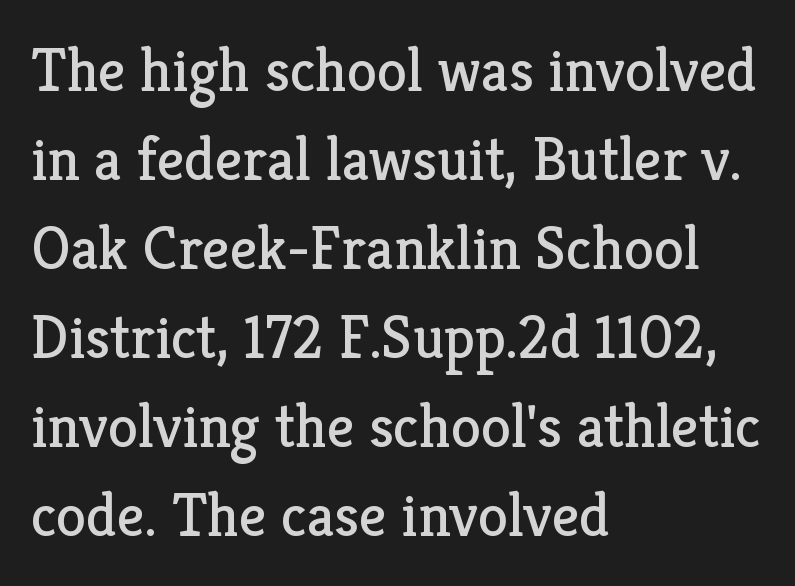
It's the straight-up-and-down kind of type. This rendering leaves character spacing at its baseline value. The face used here is proportionally spaced, like ordinary book or web type. The typesetter chose a ragged-right arrangement here. Descenders hang freely into open space.
